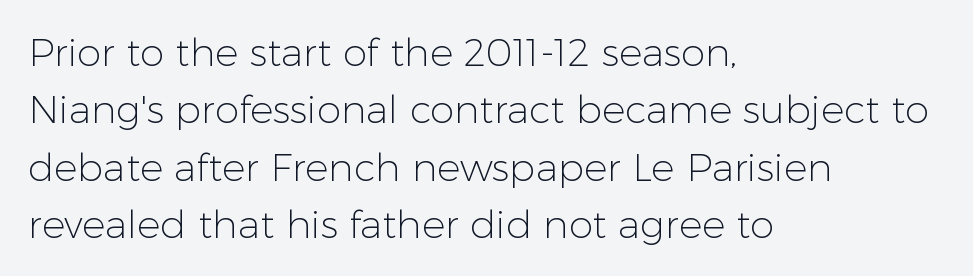
{"serif": "no", "italic": "no", "bold": "no", "weight": "light", "width": "normal", "stroke_contrast": "low", "x_height": "medium", "monospaced": "no", "underline": "no", "align": "left", "line_spacing": "normal", "line_spacing_ratio": 1.47, "letter_spacing": "normal", "letter_spacing_em": 0.0, "glyph_px": 39}
